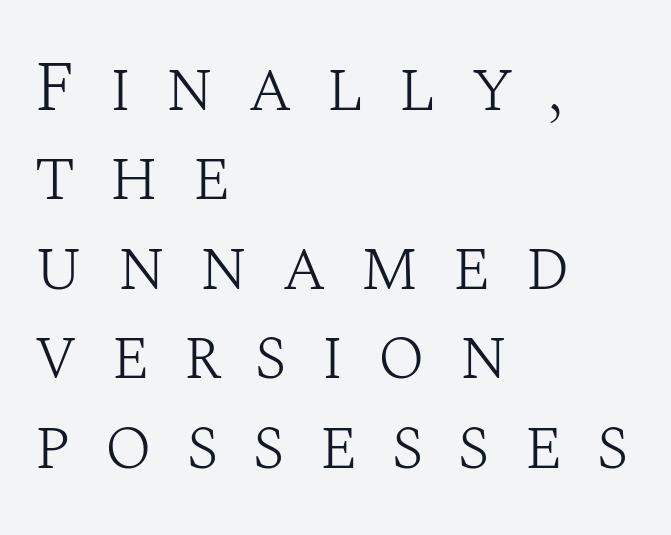
Q: Is the text bold? A: No.
Q: Is the text italic (slanted)? A: No, it is upright.
Q: Is the typeface a serif or a sans-serif typeface? A: Serif.
Q: Is the text underlined? A: No.
Q: How is the paragraph aligned? A: Left-aligned.
Q: Is the spacing between letters normal or unusually wide? A: Unusually wide.
Q: Is the spacing between lines tight, normal or loose? A: Normal.
Q: Width (condensed, normal, or wide)? A: Normal.
Q: Stroke contrast? A: Medium.
Q: x-height? A: Large.
Q: Monospaced? A: No.
